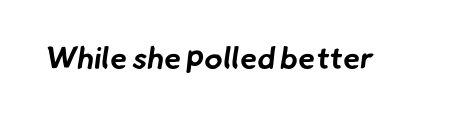
{"serif": "no", "bold": "yes", "weight": "bold", "width": "normal", "stroke_contrast": "low", "x_height": "small", "monospaced": "no", "underline": "no", "letter_spacing": "normal", "letter_spacing_em": 0.0, "glyph_px": 31}
